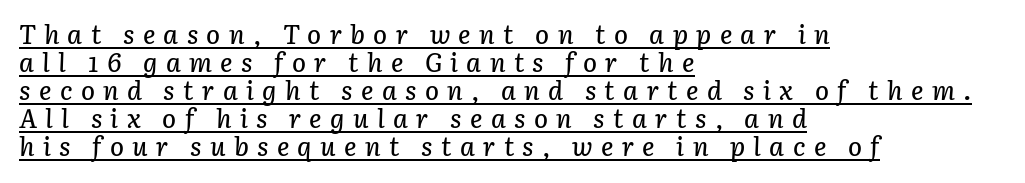
Check the space under the baseline: a stroke is drawn there. Very little white space separates one row of letters from the next. A classic flush-left, rag-right setting is used for this passage. Rendered with sloped, italic letterforms. How are the letters spaced? Widely, with obvious added tracking.
